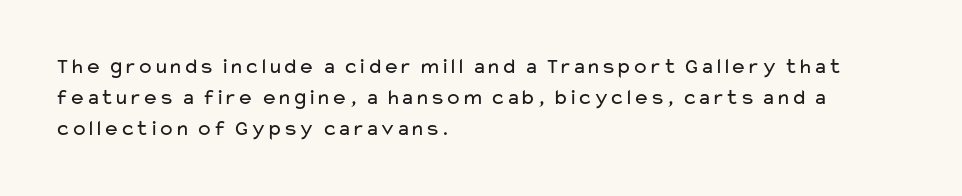
The words here are not underlined. Default kerning and tracking; the words read as compact shapes. The paragraph shown leans on its left margin. Posture: straight, roman, zero tilt. Vertical stems look standard width or narrower in stroke. Vertical spacing — default.
